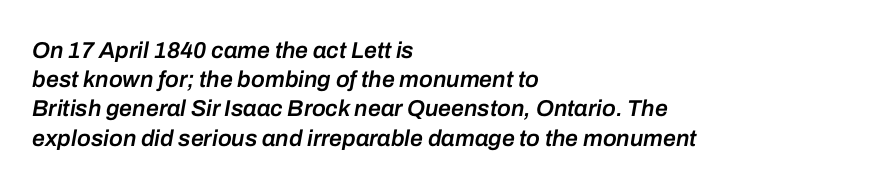
Q: Is the text bold? A: Semi-bold.
Q: Is the text italic (slanted)? A: Yes, it leans right by about 10 degrees.
Q: Is the text underlined? A: No.
Q: How is the paragraph aligned? A: Left-aligned.
Q: Is the spacing between letters normal or unusually wide? A: Normal.
Q: Is the spacing between lines tight, normal or loose? A: Normal.
